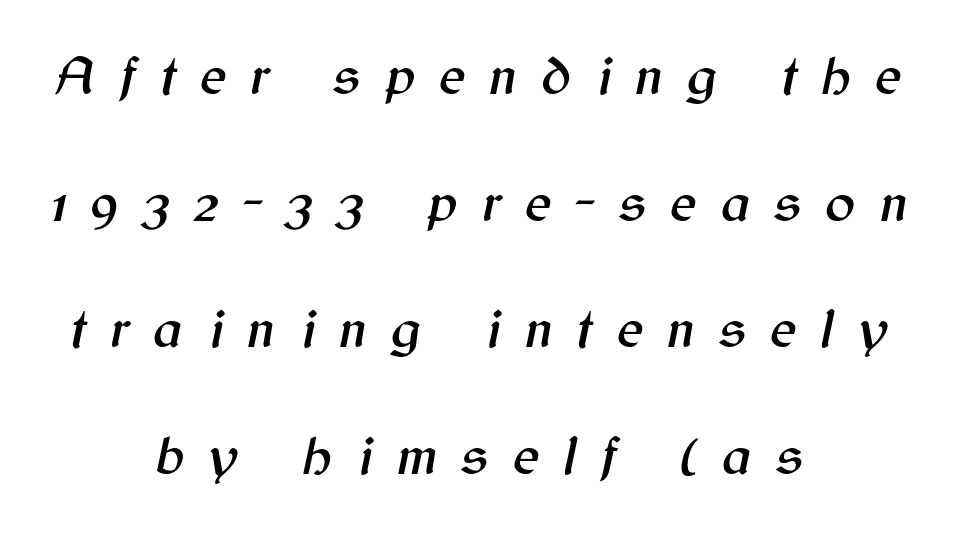
Letter spacing: wide. Leading: increased. The setting favours the middle, as headings and verse often do. The rendering uses natural spacing where letterforms have individual widths.
